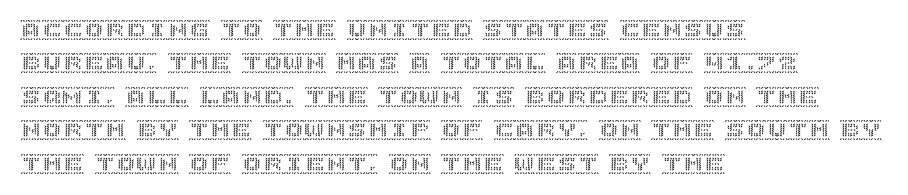
The image shows 21 px text type, upright; set left-aligned, normal line spacing (1.59x), normal letter spacing, not underlined.
